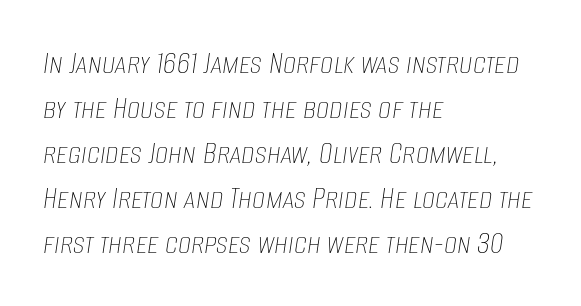
{"italic": "yes", "lean": "right", "slant_degrees": 8, "bold": "no", "weight": "thin", "width": "condensed", "stroke_contrast": "low", "x_height": "large", "monospaced": "no", "underline": "no", "align": "left", "line_spacing": "normal", "line_spacing_ratio": 1.36, "letter_spacing": "normal", "letter_spacing_em": 0.0, "glyph_px": 33}
